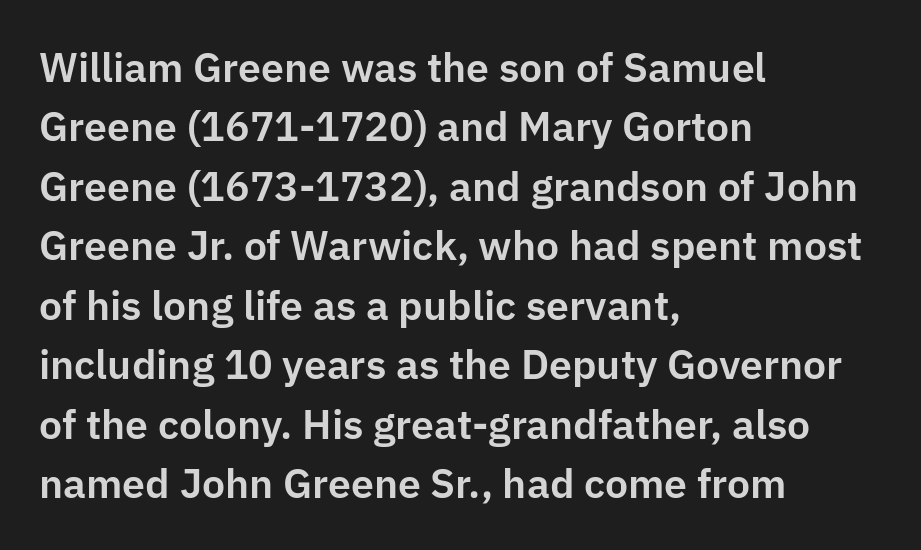
The image shows 41 px sans-serif type, upright; set left-aligned, normal line spacing (1.45x), normal letter spacing, not underlined; low stroke contrast and a medium x-height.
